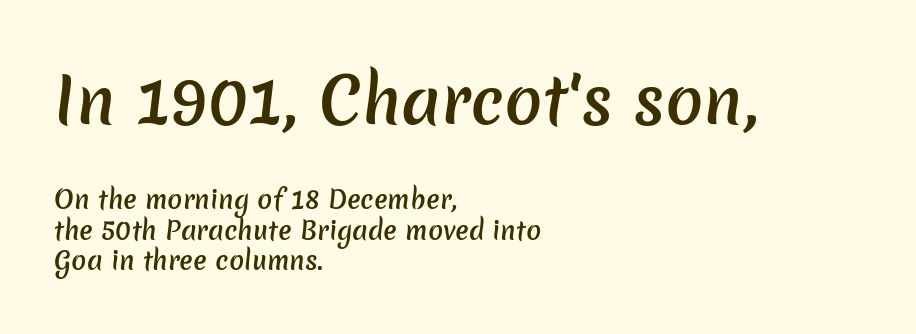
Here the designer chose a conventional face with non-uniform glyph widths. Here the glyphs are tracked normally, forming tight word shapes. Type without underlining. To sum up the face: it is a sans, with no serifs. Is the block centered? No — it sits flush against the left margin.
